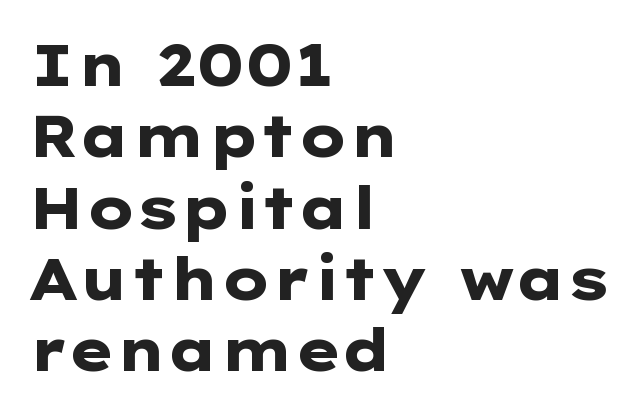
{"serif": "no", "italic": "no", "bold": "yes", "weight": "heavy", "width": "wide", "stroke_contrast": "low", "x_height": "medium", "monospaced": "no", "underline": "no", "align": "left", "line_spacing_ratio": 1.23, "letter_spacing": "normal", "letter_spacing_em": 0.0, "glyph_px": 58}
